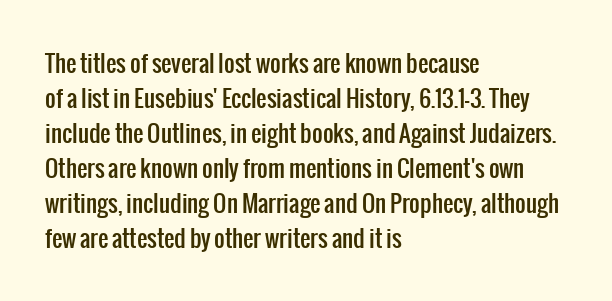
{"italic": "no", "underline": "no", "align": "left", "line_spacing": "normal", "line_spacing_ratio": 1.52, "letter_spacing": "normal", "letter_spacing_em": 0.0, "glyph_px": 23}
